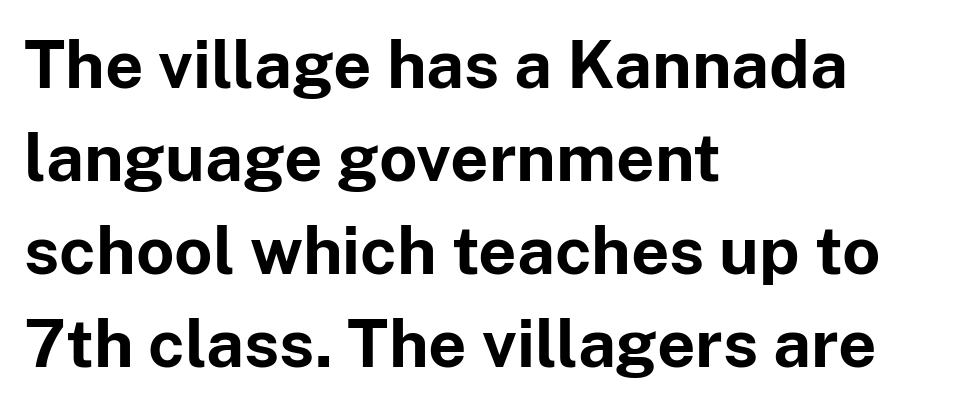
The image shows 67 px bold sans-serif type, upright; set left-aligned, normal line spacing (1.39x), normal letter spacing, not underlined; low stroke contrast and a medium x-height.
